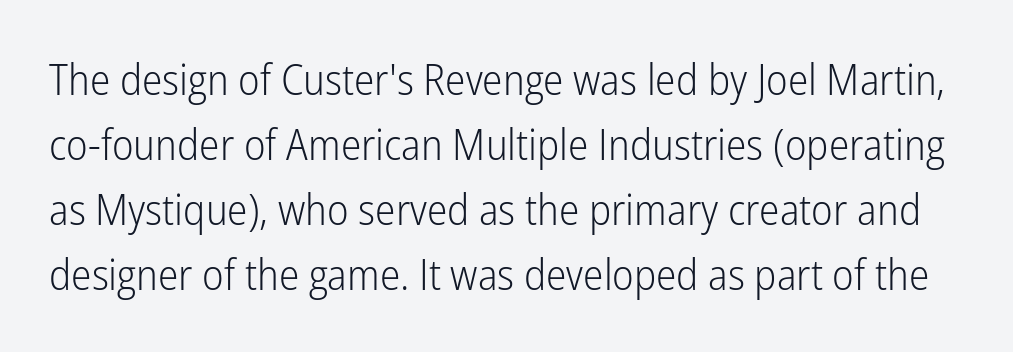
{"serif": "no", "italic": "no", "bold": "no", "weight": "light", "width": "condensed", "stroke_contrast": "low", "x_height": "medium", "monospaced": "no", "underline": "no", "line_spacing": "normal", "line_spacing_ratio": 1.51, "letter_spacing": "normal", "letter_spacing_em": 0.0, "glyph_px": 43}
